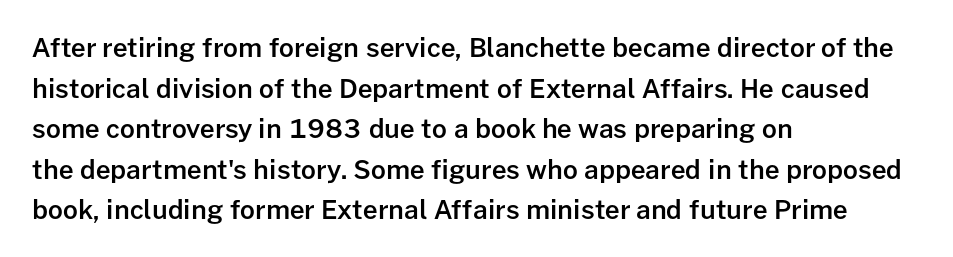
Compared with an ordinary text face, these strokes are moderately heavier — a semibold. Rendered with straight, roman letterforms. Beneath every word, the page is bare. Vertical spacing — default. What stands out about the letter spacing? Nothing — it is the standard amount.
